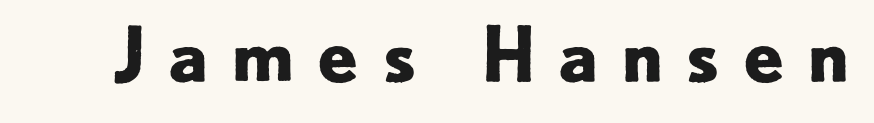
The image shows 74 px bold sans-serif type, upright; set unusually wide letter spacing (+0.29 em), not underlined; low stroke contrast and a small x-height.
